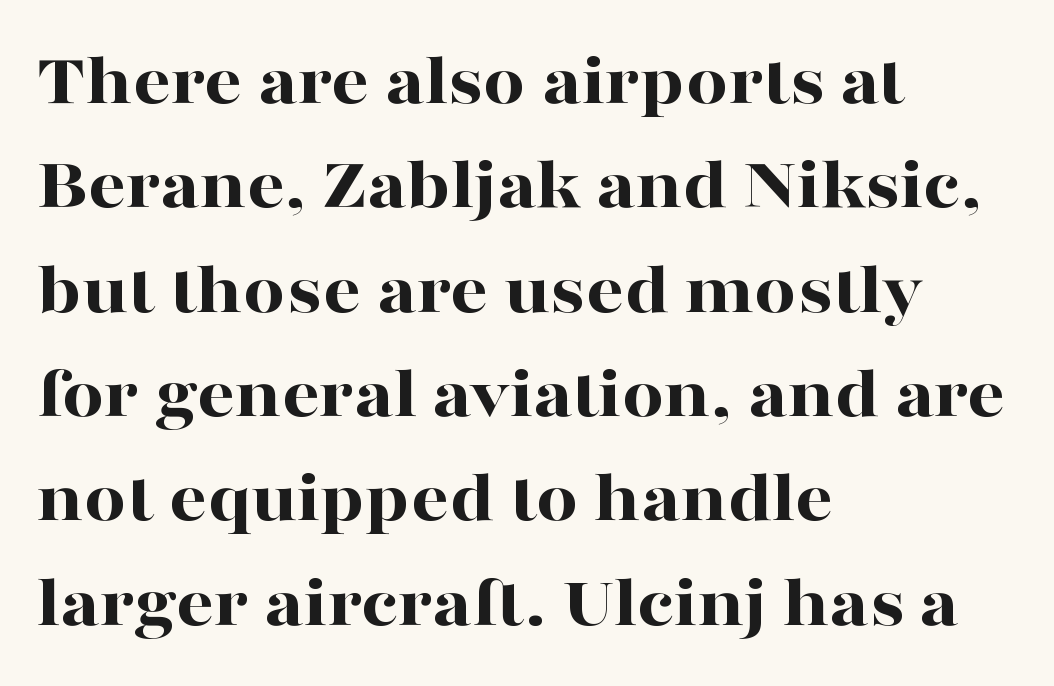
{"serif": "yes", "italic": "no", "bold": "yes", "weight": "bold", "width": "wide", "stroke_contrast": "high", "x_height": "medium", "monospaced": "no", "underline": "no", "align": "left", "line_spacing": "normal", "line_spacing_ratio": 1.41, "letter_spacing": "normal", "letter_spacing_em": 0.0, "glyph_px": 74}
